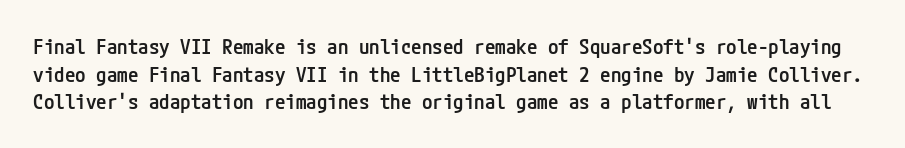
{"italic": "no", "bold": "semi", "underline": "no", "line_spacing": "normal", "line_spacing_ratio": 1.31, "letter_spacing": "normal", "letter_spacing_em": 0.0, "glyph_px": 21}
